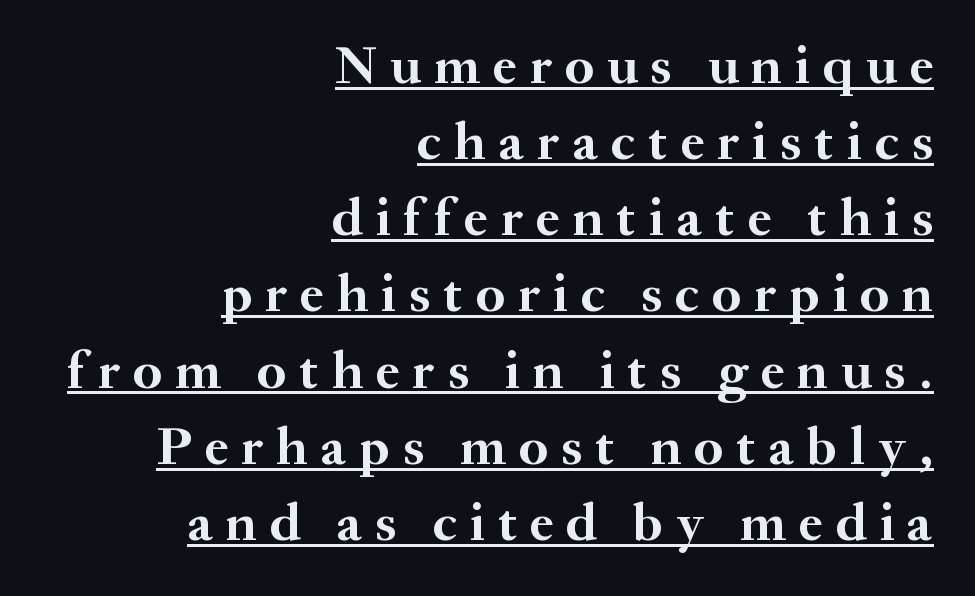
The image shows 54 px semibold serif type, upright; set right-aligned, normal line spacing (1.41x), unusually wide letter spacing (+0.24 em), underlined; medium stroke contrast and a small x-height.
